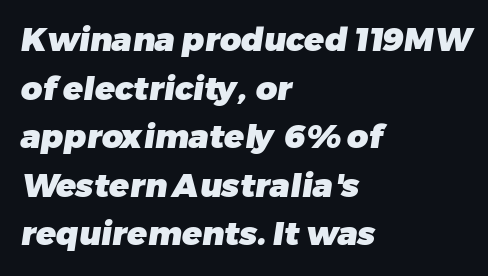
{"serif": "no", "bold": "yes", "weight": "heavy", "width": "normal", "stroke_contrast": "low", "x_height": "medium", "monospaced": "no", "underline": "no", "align": "left", "line_spacing": "normal", "line_spacing_ratio": 1.47, "letter_spacing": "normal", "letter_spacing_em": 0.0, "glyph_px": 33}
